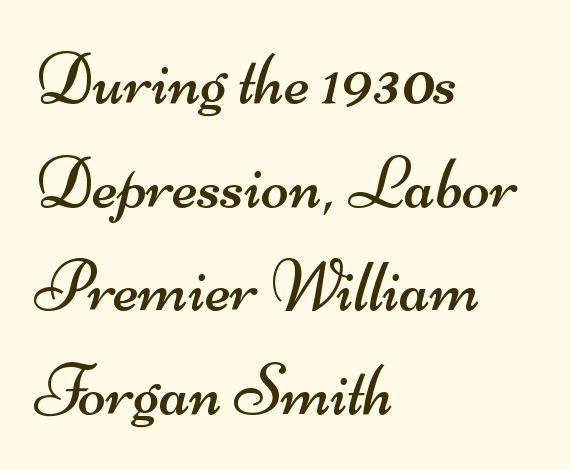
Q: Is the text bold? A: No.
Q: Is the typeface a serif or a sans-serif typeface? A: Sans-serif.
Q: Is the text underlined? A: No.
Q: How is the paragraph aligned? A: Left-aligned.
Q: Is the spacing between letters normal or unusually wide? A: Normal.
Q: Is the spacing between lines tight, normal or loose? A: Normal.
Q: Width (condensed, normal, or wide)? A: Wide.
Q: Stroke contrast? A: Medium.
Q: x-height? A: Small.
Q: Monospaced? A: No.
